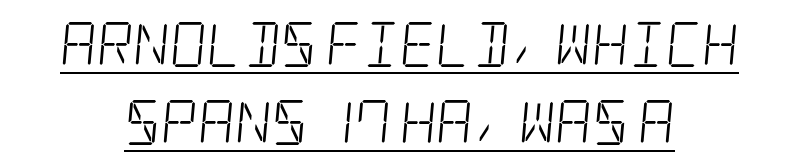
The image shows 45 px light, condensed serif type; set centered, line spacing 1.74x, normal letter spacing, underlined; low stroke contrast and a large x-height.
